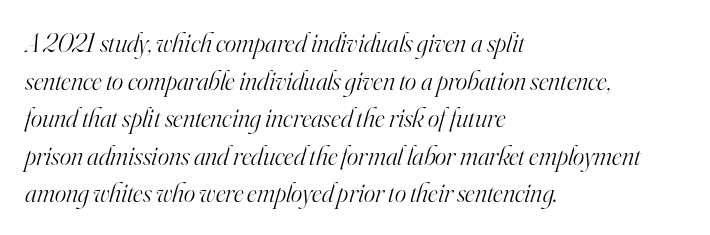
Teacher's note: observe the even left margin — that is flush-left alignment. Posture: slanted. This is not heavy type; no bold has been used. Words float on clear page, feet unadorned.
